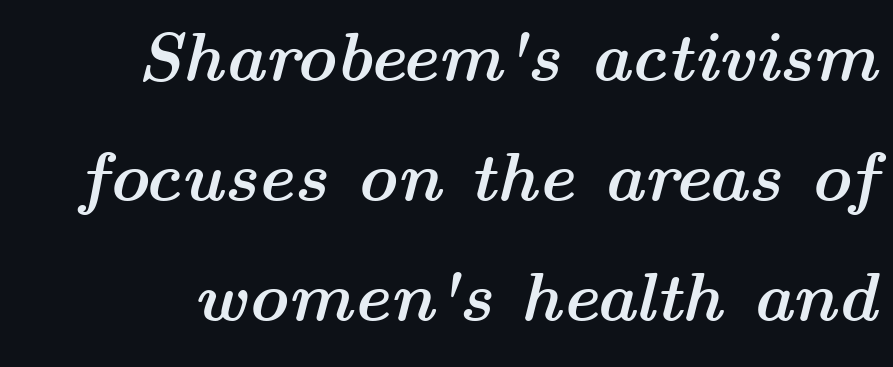
The image shows 69 px semibold, wide type, italic (leaning right); set line spacing 1.74x, normal letter spacing, not underlined; medium stroke contrast and a medium x-height.
